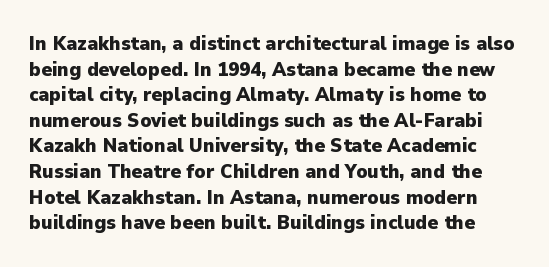
{"italic": "no", "bold": "yes", "underline": "no", "line_spacing": "normal", "line_spacing_ratio": 1.28, "letter_spacing": "normal", "letter_spacing_em": 0.0, "glyph_px": 20}
